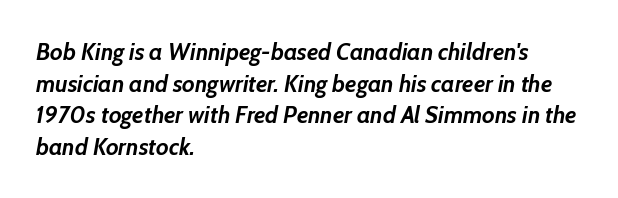
Q: Is the text bold? A: Yes.
Q: Is the text italic (slanted)? A: Yes, it leans right by about 10 degrees.
Q: Is the text underlined? A: No.
Q: How is the paragraph aligned? A: Left-aligned.
Q: Is the spacing between letters normal or unusually wide? A: Normal.
Q: Is the spacing between lines tight, normal or loose? A: Normal.
